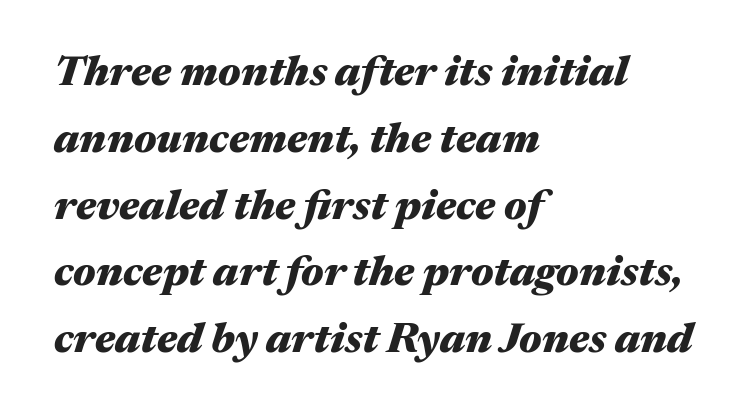
Q: Is the text bold? A: Yes.
Q: Is the text italic (slanted)? A: Yes, it leans right by about 17 degrees.
Q: Is the text underlined? A: No.
Q: How is the paragraph aligned? A: Left-aligned.
Q: Is the spacing between letters normal or unusually wide? A: Normal.
Q: Is the spacing between lines tight, normal or loose? A: Normal.
Q: Width (condensed, normal, or wide)? A: Wide.
Q: Stroke contrast? A: Medium.
Q: x-height? A: Medium.
Q: Monospaced? A: No.
